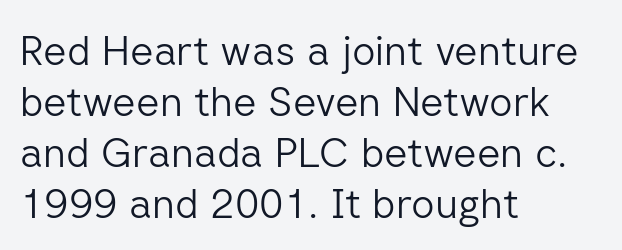
Q: Is the text bold? A: No.
Q: Is the text italic (slanted)? A: No, it is upright.
Q: Is the typeface a serif or a sans-serif typeface? A: Sans-serif.
Q: Is the text underlined? A: No.
Q: How is the paragraph aligned? A: Left-aligned.
Q: Is the spacing between letters normal or unusually wide? A: Normal.
Q: Width (condensed, normal, or wide)? A: Normal.
Q: Stroke contrast? A: Low.
Q: x-height? A: Medium.
Q: Monospaced? A: No.
